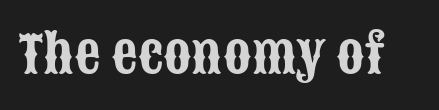
Q: Is the text italic (slanted)? A: No, it is upright.
Q: Is the typeface a serif or a sans-serif typeface? A: Sans-serif.
Q: Is the text underlined? A: No.
Q: Is the spacing between letters normal or unusually wide? A: Normal.
Q: Width (condensed, normal, or wide)? A: Condensed.
Q: Stroke contrast? A: Low.
Q: x-height? A: Large.
Q: Monospaced? A: No.
